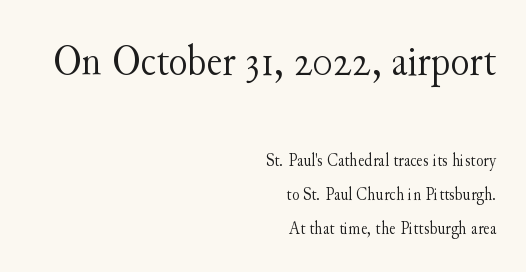
The type family on display is of the serif kind. This rendering leaves character spacing at its baseline value. Think of a printed novel: that variable character pitch is what you see here. Reading down the block, your eye finds every line finishing at a fixed right position. Vertical strokes here are truly vertical.
